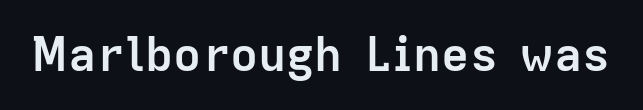
The image shows 47 px semibold sans-serif type, upright; set normal letter spacing, not underlined; low stroke contrast and a medium x-height.
